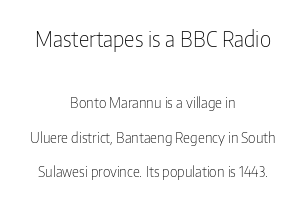
The image shows 21 px text type, upright; set centered, loose line spacing (2.45x), normal letter spacing, not underlined; the first (top) block is 1.5x larger.
